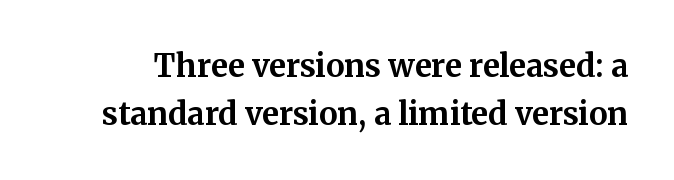
Q: Is the text bold? A: Yes.
Q: Is the text italic (slanted)? A: No, it is upright.
Q: Is the typeface a serif or a sans-serif typeface? A: Serif.
Q: Is the text underlined? A: No.
Q: Is the spacing between letters normal or unusually wide? A: Normal.
Q: Is the spacing between lines tight, normal or loose? A: Normal.
Q: Width (condensed, normal, or wide)? A: Normal.
Q: Stroke contrast? A: Medium.
Q: x-height? A: Medium.
Q: Monospaced? A: No.
